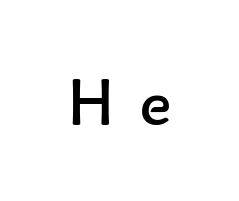
{"serif": "no", "italic": "no", "bold": "no", "weight": "regular", "width": "normal", "stroke_contrast": "low", "x_height": "small", "monospaced": "no", "underline": "no", "letter_spacing": "wide", "letter_spacing_em": 0.34, "glyph_px": 70}
